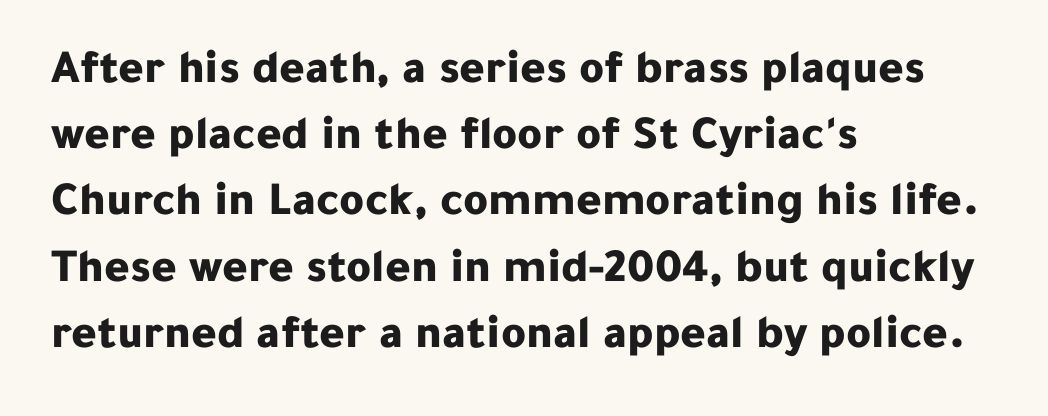
Here the designer chose a conventional face with non-uniform glyph widths. Inter-character spacing is left at the font's built-in metrics. The gap between lines stays unmarked. The rendering uses a bold face; every stroke is thick and dark.
